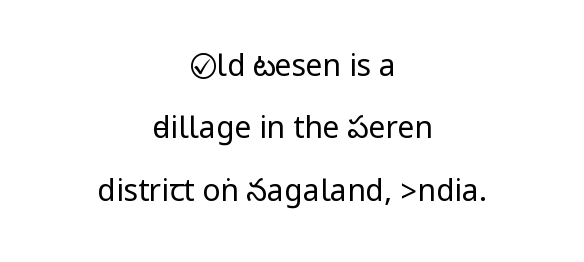
The image shows 30 px regular-weight, condensed sans-serif type, upright; set centered, loose line spacing (2.08x), normal letter spacing, not underlined; low stroke contrast.
